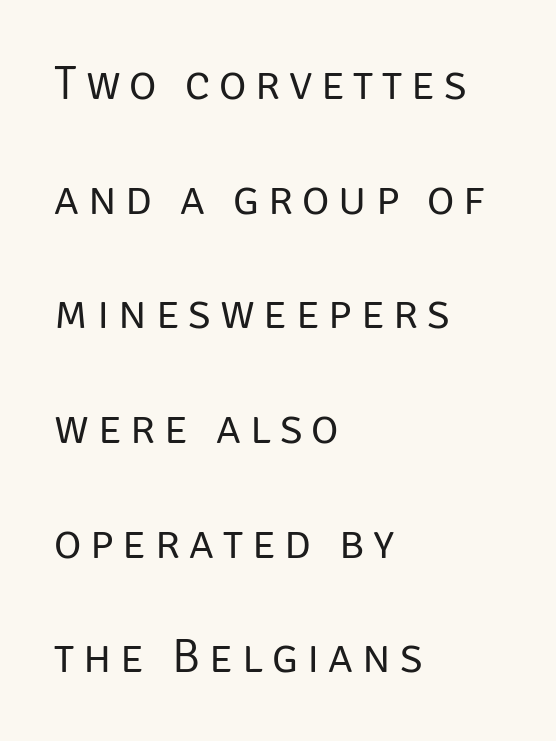
{"serif": "no", "italic": "no", "bold": "no", "weight": "regular", "width": "normal", "stroke_contrast": "low", "x_height": "large", "monospaced": "no", "underline": "no", "align": "left", "line_spacing": "loose", "line_spacing_ratio": 2.44, "glyph_px": 47}
